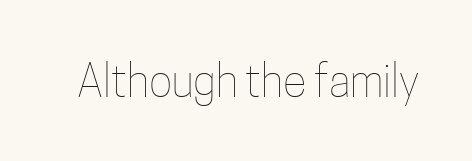
{"italic": "no", "bold": "no", "weight": "thin", "width": "condensed", "stroke_contrast": "low", "x_height": "medium", "monospaced": "no", "underline": "no", "letter_spacing": "normal", "letter_spacing_em": 0.0, "glyph_px": 44}
